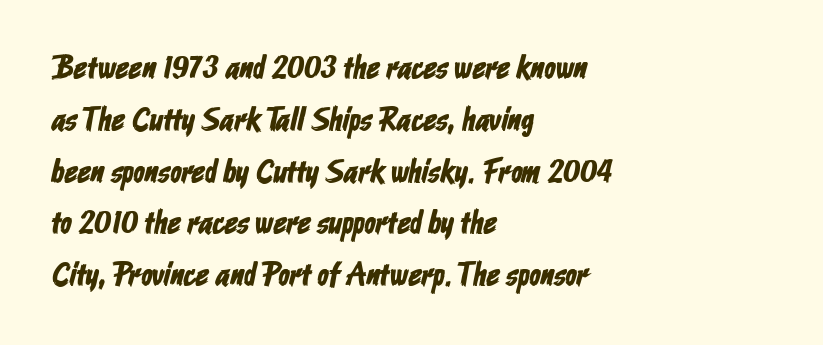
How are the letters spaced? Ordinarily, with no added tracking. This rendering employs a face without finishing strokes, i.e., a sans-serif. Which margin do the lines hug? The left one — the right edge is uneven. Students, observe: this is what conventionally led text looks like. Character widths vary here, with narrow letters taking less room than wide ones. The foot of each line stays bare and open.
